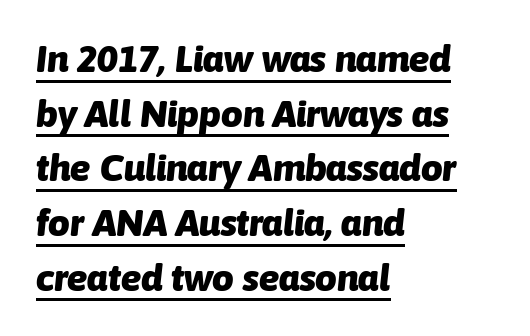
Q: Is the text bold? A: Yes.
Q: Is the text italic (slanted)? A: Yes, it leans right by about 6 degrees.
Q: Is the text underlined? A: Yes.
Q: How is the paragraph aligned? A: Left-aligned.
Q: Is the spacing between letters normal or unusually wide? A: Normal.
Q: Is the spacing between lines tight, normal or loose? A: Normal.
Q: Width (condensed, normal, or wide)? A: Normal.
Q: Stroke contrast? A: Low.
Q: x-height? A: Medium.
Q: Monospaced? A: No.
